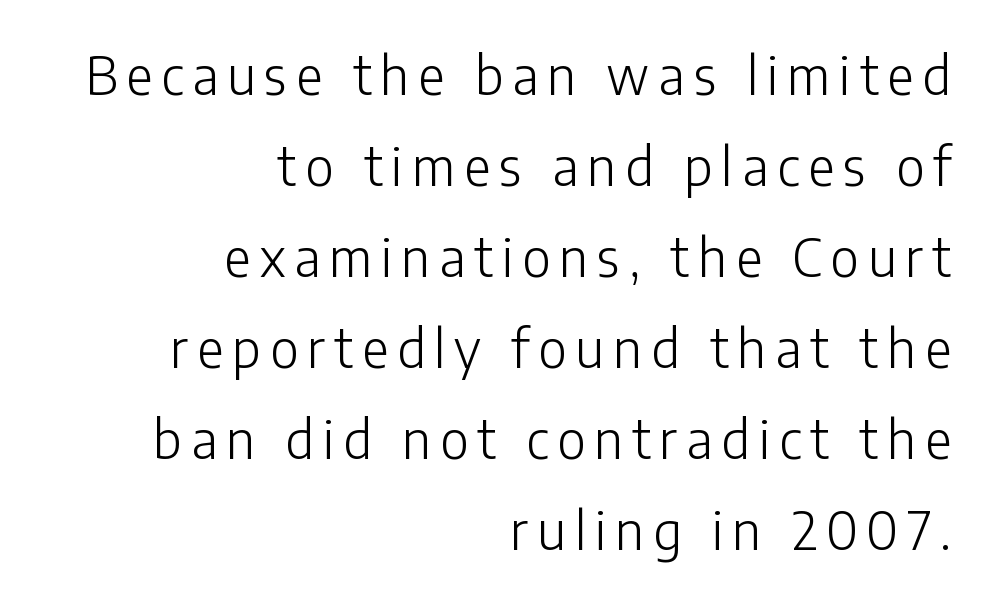
Caption: face not bold, strokes unweighted. Line endings align vertically; line beginnings do not. You could not count columns in this text — the font is proportionally spaced. This is sans-serif lettering, the kind often seen on screens and signage.
